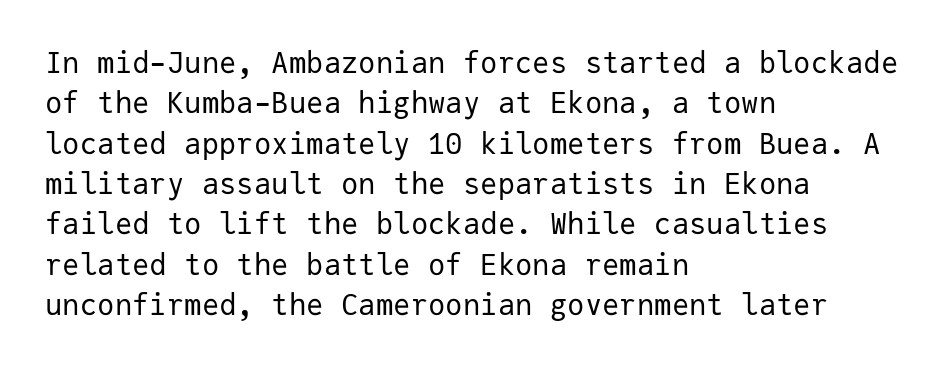
{"serif": "no", "italic": "no", "bold": "no", "weight": "regular", "width": "normal", "stroke_contrast": "low", "x_height": "medium", "monospaced": "yes", "underline": "no", "align": "left", "line_spacing": "normal", "line_spacing_ratio": 1.39, "letter_spacing": "normal", "letter_spacing_em": 0.0, "glyph_px": 29}
